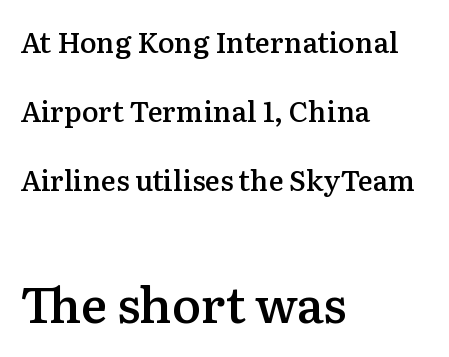
Regarding leading, the lines here are spaced well apart. Leftover space on each line is placed entirely after the last word. Any mark beneath the type? The region is blank. This is roman type, the default non-slanted kind. Small tapered or slab feet sit at the stroke ends, so this counts as serif.
